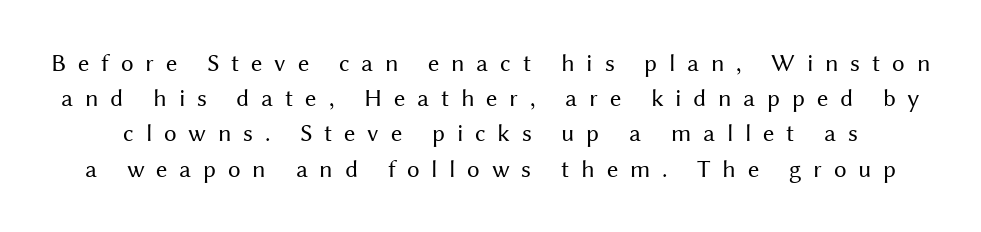
Q: Is the text bold? A: No.
Q: Is the text italic (slanted)? A: No, it is upright.
Q: Is the text underlined? A: No.
Q: Is the spacing between letters normal or unusually wide? A: Unusually wide.
Q: Is the spacing between lines tight, normal or loose? A: Normal.
